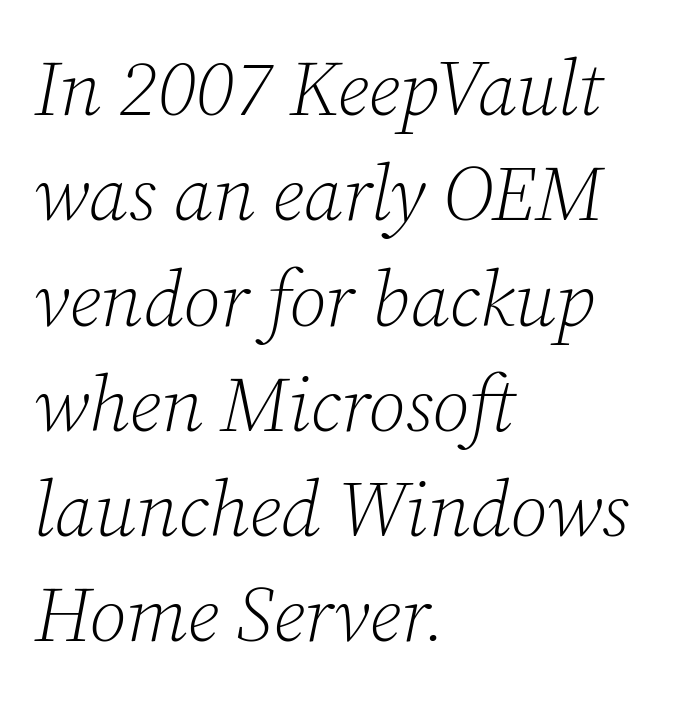
The space beneath each line is pristine and unruled. This sample uses a serif face. Line starts are locked; line ends wander. Caption: standard tracking, unaltered. This block has exactly the height ordinary leading produces.
